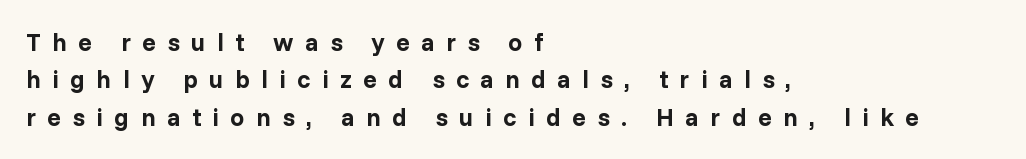
Q: Is the text bold? A: Yes.
Q: Is the text italic (slanted)? A: No, it is upright.
Q: Is the text underlined? A: No.
Q: How is the paragraph aligned? A: Left-aligned.
Q: Is the spacing between letters normal or unusually wide? A: Unusually wide.
Q: Is the spacing between lines tight, normal or loose? A: Normal.
